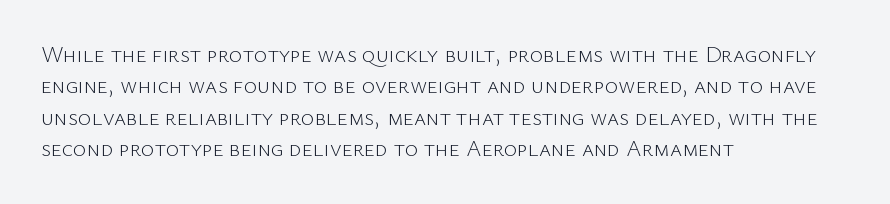
One glance says typical: line gaps are just what's usual. What stands out about the letter spacing? Nothing — it is the standard amount. This reads as an unemphasized weight, regular at the heaviest. The text block is weighted toward the left margin, trailing off unevenly rightward. Descender tails drop into unmarked territory. The specimen reads as upright at a glance.
